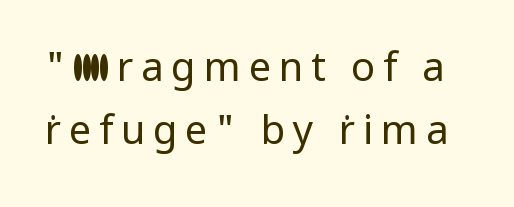
{"serif": "no", "italic": "no", "bold": "no", "weight": "regular", "width": "normal", "stroke_contrast": "low", "x_height": "medium", "monospaced": "no", "underline": "no", "line_spacing": "normal", "line_spacing_ratio": 1.58, "glyph_px": 40}
